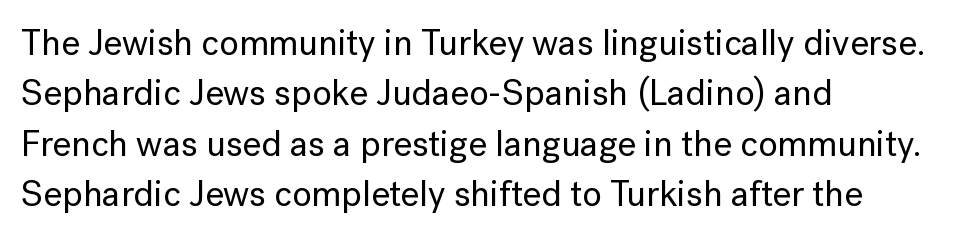
{"serif": "no", "italic": "no", "width": "normal", "stroke_contrast": "low", "x_height": "medium", "monospaced": "no", "underline": "no", "align": "left", "line_spacing": "normal", "line_spacing_ratio": 1.4, "letter_spacing": "normal", "letter_spacing_em": 0.0, "glyph_px": 36}
